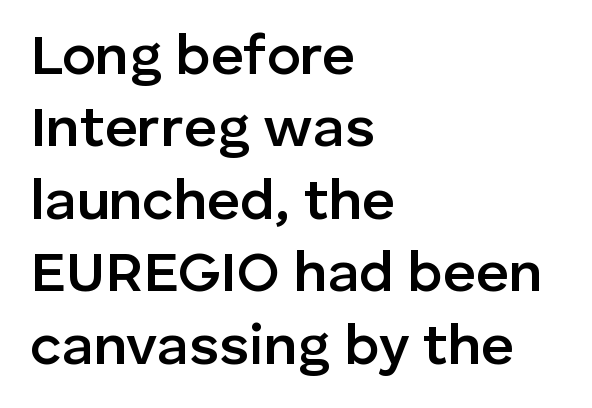
Short note: letters normally spaced. The letters advance in unequal steps, a hallmark of proportional type. In terms of posture, this sample is upright. Stroke terminals: plain, sans-serif. Type without underlining.
